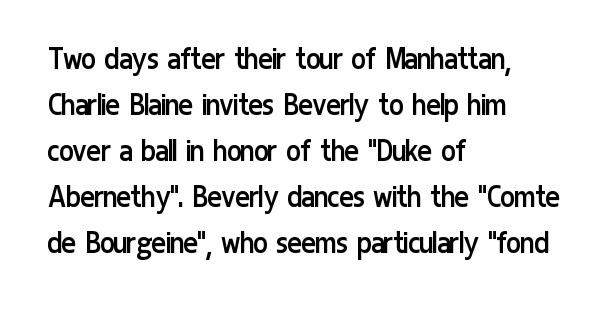
The image shows 34 px regular-weight, condensed sans-serif type, upright; set left-aligned, normal line spacing (1.35x), normal letter spacing, not underlined; low stroke contrast and a medium x-height.
